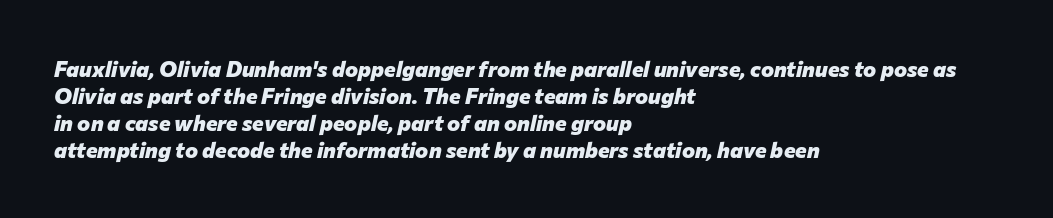
Between one letter and the next there's only the usual sliver of space. A typesetter would mark this as italic. The characters look thick and weighty, a clear bold. Leftover space on each line is placed entirely after the last word. Descender tails drop into unmarked territory.
